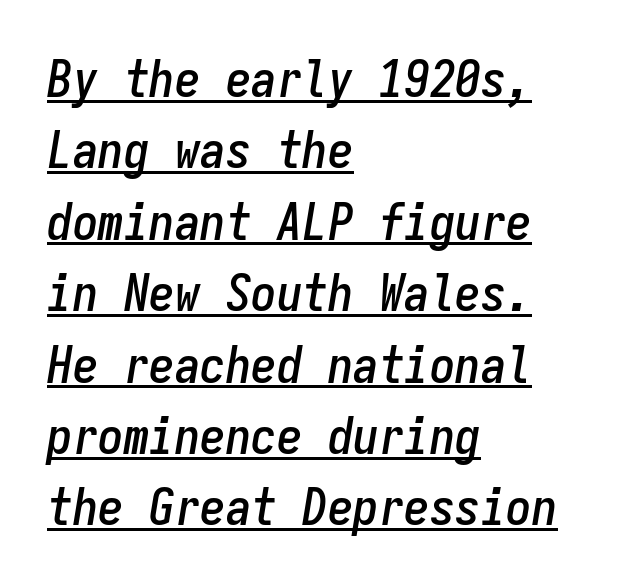
Reading down the block, your eye returns to a fixed left position each line. Beneath each row of characters lies a ruled line. Tracking here is standard; glyphs follow each other at the usual distance. Note the uniform advance width — an 'i' takes as much space as an 'm'. The whole block is typeset with a tilt. The space between consecutive lines is moderate.
